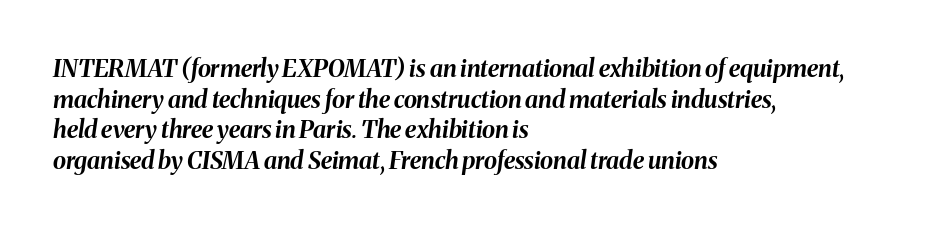
Heavy, bold letterforms. Letter spacing: default. Vertical spacing — default. The area under the type is left untouched. Horizontally, the lines are justified to the leading edge only.
